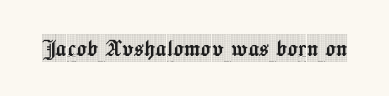
This rendering leaves character spacing at its baseline value. Has an underline been added? It has not. No italicization has been applied; the sample stays upright.
